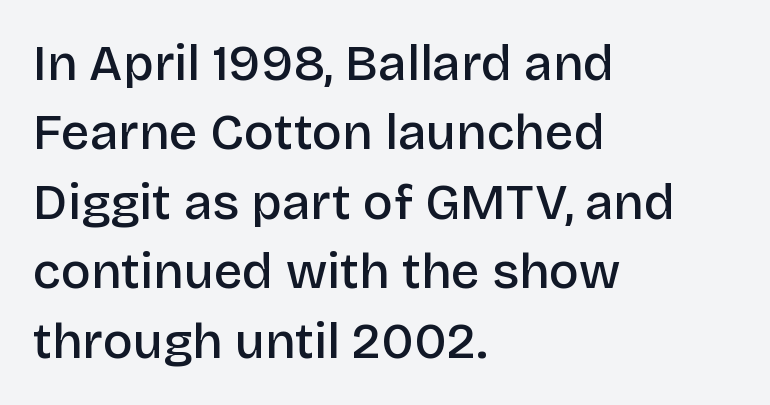
The image shows 50 px semibold sans-serif type, upright; set left-aligned, normal line spacing (1.39x), normal letter spacing, not underlined; low stroke contrast and a large x-height.
